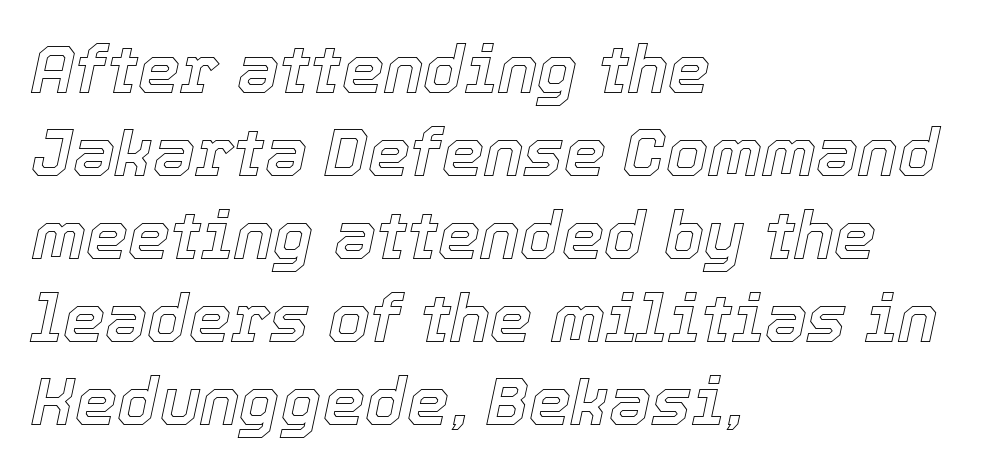
Rule under the text: the space is simply empty. Spacing verdict: proportional, widths tailored to each character. Spacing between characters is what you'd get straight out of the box. Would a proofreader flag this as italicized? Yes. If you drew a ruler down the left edge, every line would touch it.
